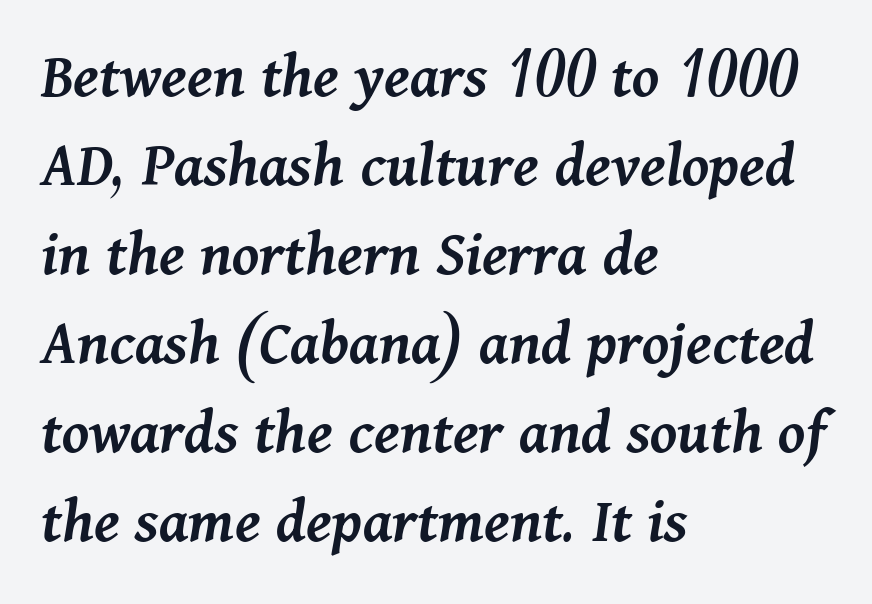
Q: Is the text bold? A: Semi-bold.
Q: Is the text italic (slanted)? A: Yes, it leans right by about 11 degrees.
Q: Is the text underlined? A: No.
Q: How is the paragraph aligned? A: Left-aligned.
Q: Is the spacing between letters normal or unusually wide? A: Normal.
Q: Is the spacing between lines tight, normal or loose? A: Normal.
Q: Width (condensed, normal, or wide)? A: Normal.
Q: Stroke contrast? A: Medium.
Q: x-height? A: Medium.
Q: Monospaced? A: No.
